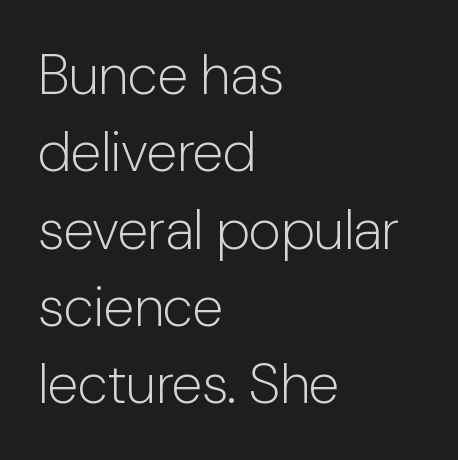
{"serif": "no", "italic": "no", "bold": "no", "weight": "light", "width": "normal", "stroke_contrast": "low", "x_height": "medium", "monospaced": "no", "underline": "no", "align": "left", "line_spacing": "normal", "line_spacing_ratio": 1.38, "letter_spacing": "normal", "letter_spacing_em": 0.0, "glyph_px": 56}
